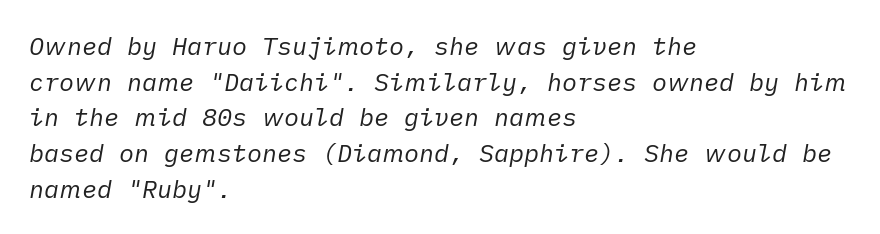
Q: Is the text bold? A: No.
Q: Is the text italic (slanted)? A: Yes, it leans right by about 10 degrees.
Q: Is the text underlined? A: No.
Q: How is the paragraph aligned? A: Left-aligned.
Q: Is the spacing between letters normal or unusually wide? A: Normal.
Q: Is the spacing between lines tight, normal or loose? A: Normal.
